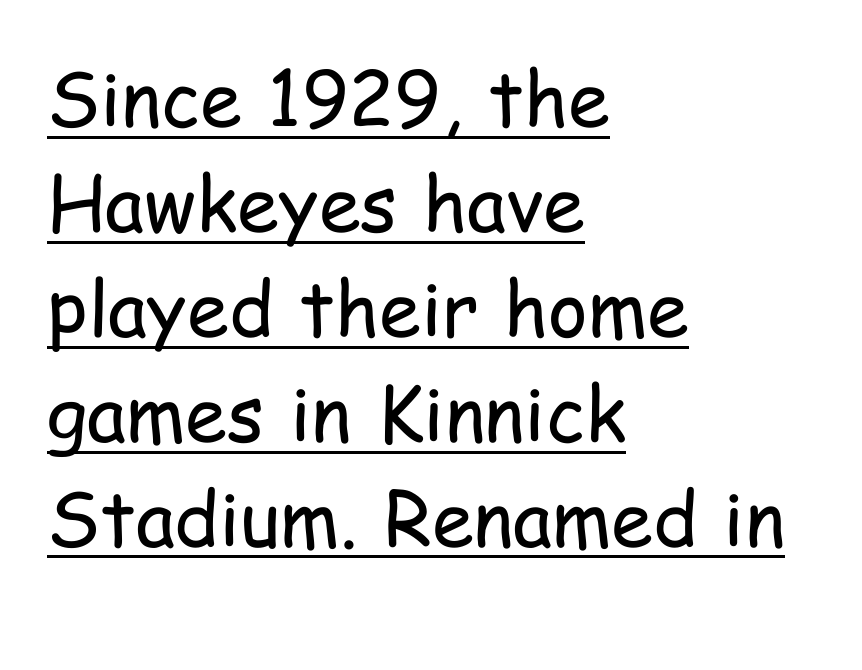
{"serif": "no", "italic": "no", "bold": "no", "weight": "regular", "width": "condensed", "stroke_contrast": "low", "x_height": "medium", "monospaced": "no", "underline": "yes", "align": "left", "line_spacing": "normal", "line_spacing_ratio": 1.38, "letter_spacing": "normal", "letter_spacing_em": 0.0, "glyph_px": 76}
